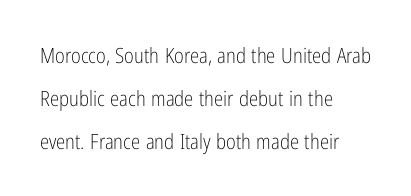
Q: Is the text bold? A: No.
Q: Is the text italic (slanted)? A: No, it is upright.
Q: Is the text underlined? A: No.
Q: How is the paragraph aligned? A: Left-aligned.
Q: Is the spacing between letters normal or unusually wide? A: Normal.
Q: Is the spacing between lines tight, normal or loose? A: Loose.
